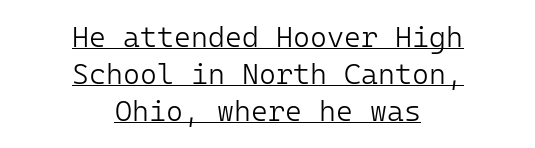
Examine the stroke ends and you'll find no serifs. Note the uniform advance width — an 'i' takes as much space as an 'm'. The line-height multiplier appears to be the usual default. Tracking value appears to be zero — textbook default spacing. The passage shown is underscored from start to finish. No letter is thick-stroked: the sample isn't bold.
